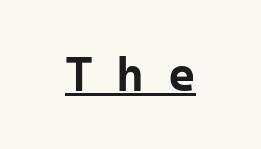
Q: Is the text bold? A: Yes.
Q: Is the text italic (slanted)? A: No, it is upright.
Q: Is the typeface a serif or a sans-serif typeface? A: Sans-serif.
Q: Is the text underlined? A: Yes.
Q: Is the spacing between letters normal or unusually wide? A: Unusually wide.
Q: Width (condensed, normal, or wide)? A: Normal.
Q: Stroke contrast? A: Low.
Q: x-height? A: Medium.
